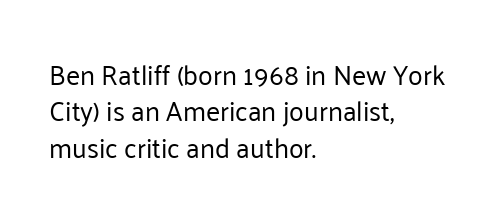
Q: Is the text bold? A: No.
Q: Is the text italic (slanted)? A: No, it is upright.
Q: Is the text underlined? A: No.
Q: How is the paragraph aligned? A: Left-aligned.
Q: Is the spacing between letters normal or unusually wide? A: Normal.
Q: Is the spacing between lines tight, normal or loose? A: Normal.
